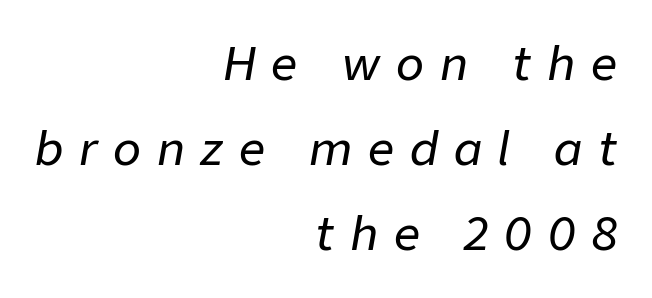
{"italic": "yes", "lean": "right", "slant_degrees": 9, "width": "normal", "stroke_contrast": "low", "x_height": "medium", "monospaced": "no", "underline": "no", "align": "right", "line_spacing_ratio": 1.85, "letter_spacing": "wide", "letter_spacing_em": 0.34, "glyph_px": 46}
